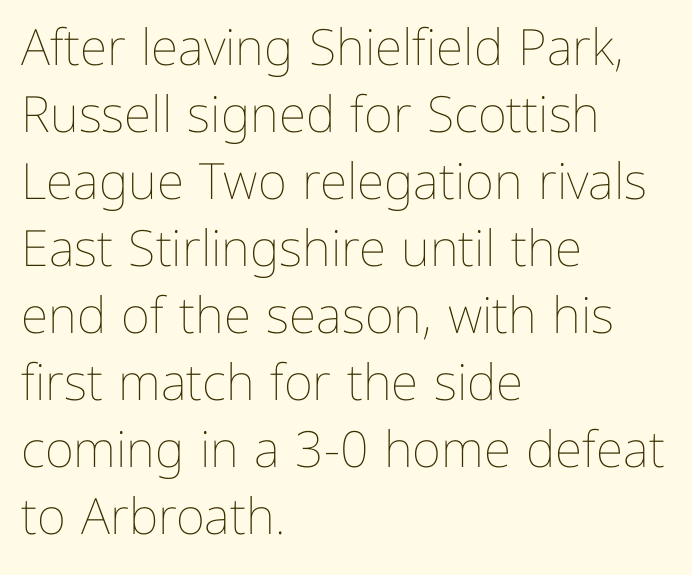
{"italic": "no", "bold": "no", "weight": "thin", "width": "normal", "stroke_contrast": "low", "x_height": "medium", "monospaced": "no", "underline": "no", "align": "left", "line_spacing": "normal", "line_spacing_ratio": 1.34, "letter_spacing": "normal", "letter_spacing_em": 0.0, "glyph_px": 50}
